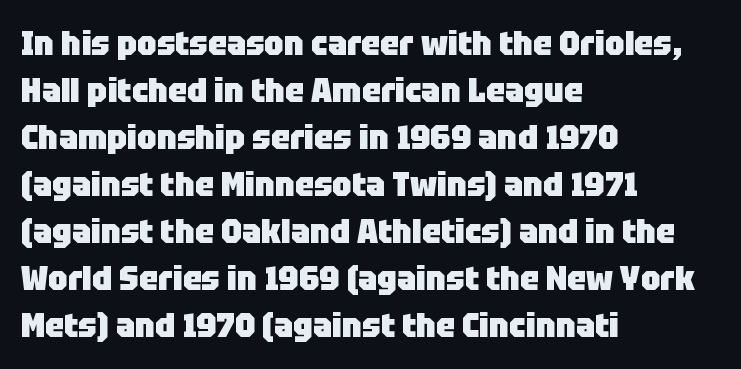
{"serif": "no", "italic": "no", "bold": "yes", "weight": "heavy", "width": "normal", "stroke_contrast": "low", "x_height": "large", "monospaced": "no", "underline": "no", "align": "left", "line_spacing": "normal", "line_spacing_ratio": 1.38, "letter_spacing": "normal", "letter_spacing_em": 0.0, "glyph_px": 34}
